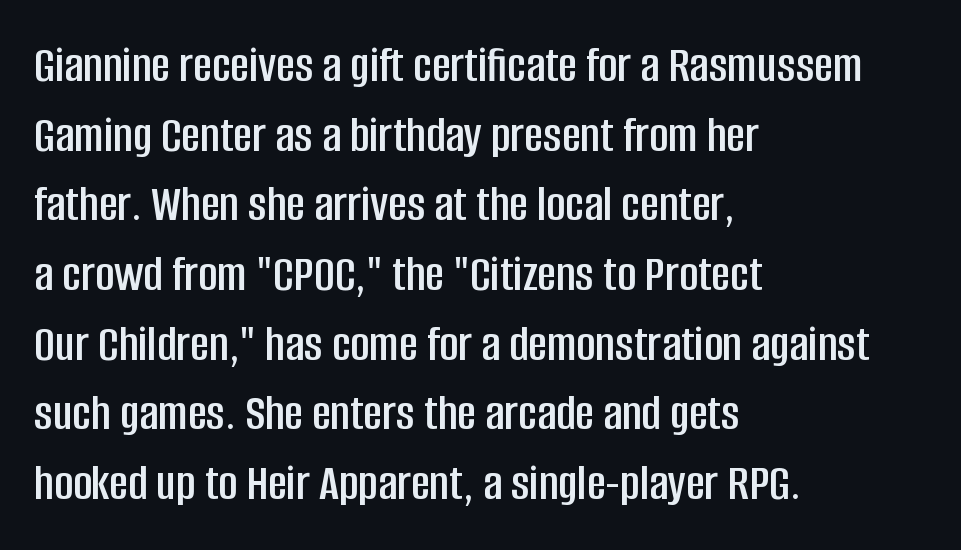
Q: Is the text italic (slanted)? A: No, it is upright.
Q: Is the typeface a serif or a sans-serif typeface? A: Sans-serif.
Q: Is the text underlined? A: No.
Q: How is the paragraph aligned? A: Left-aligned.
Q: Is the spacing between letters normal or unusually wide? A: Normal.
Q: Is the spacing between lines tight, normal or loose? A: Normal.
Q: Width (condensed, normal, or wide)? A: Condensed.
Q: Stroke contrast? A: Low.
Q: x-height? A: Large.
Q: Monospaced? A: No.
